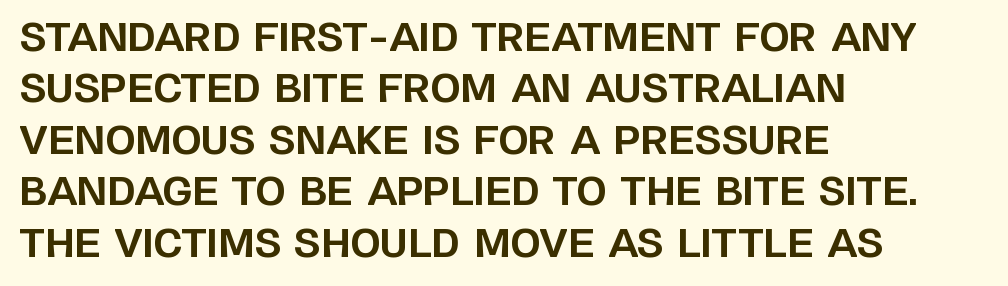
Decoration check: the copy has no underline. These lines are rendered in a variable-pitch font. The type is set solid horizontally, with unmodified tracking. A classic flush-left, rag-right setting is used for this passage.
